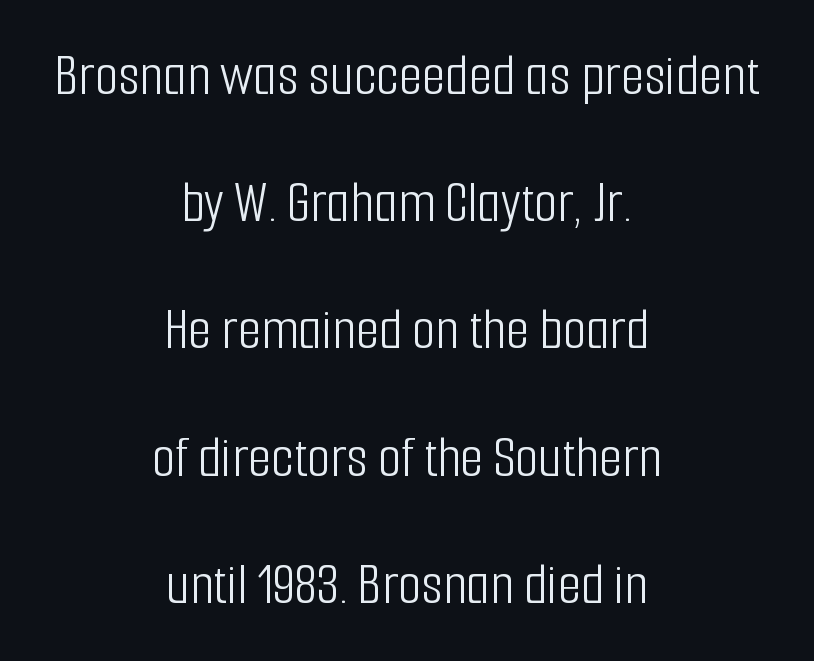
The image shows 60 px light, condensed sans-serif type, upright; set centered, loose line spacing (2.12x), normal letter spacing, not underlined; low stroke contrast and a medium x-height.
